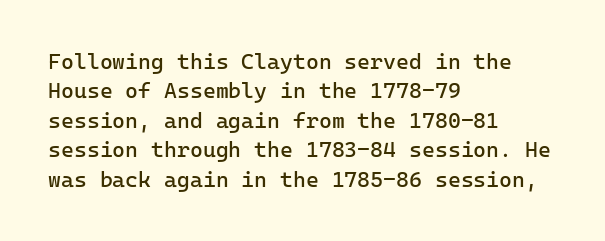
Bare-footed words on every line. Every stem runs plumb, perpendicular to the baseline. The typesetting does not lean heavy: it is not bold. Tracking value appears to be zero — textbook default spacing. The vertical gap from one line to the next is medium.
